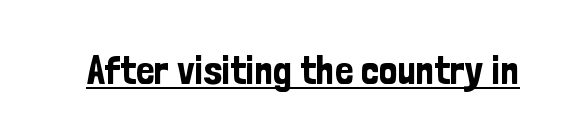
Q: Is the text italic (slanted)? A: No, it is upright.
Q: Is the typeface a serif or a sans-serif typeface? A: Sans-serif.
Q: Is the text underlined? A: Yes.
Q: Is the spacing between letters normal or unusually wide? A: Normal.
Q: Width (condensed, normal, or wide)? A: Condensed.
Q: Stroke contrast? A: Low.
Q: x-height? A: Medium.
Q: Monospaced? A: No.
